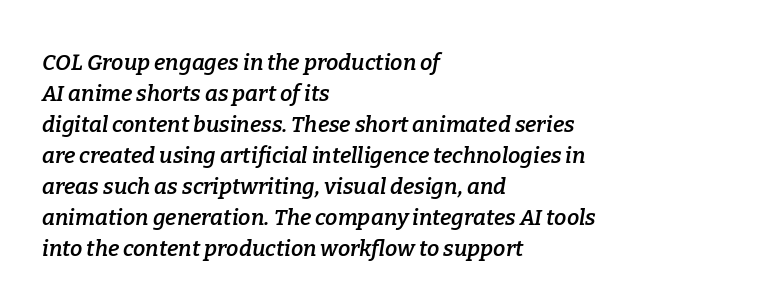
Q: Is the text bold? A: Semi-bold.
Q: Is the text italic (slanted)? A: Yes, it leans right by about 9 degrees.
Q: Is the text underlined? A: No.
Q: How is the paragraph aligned? A: Left-aligned.
Q: Is the spacing between letters normal or unusually wide? A: Normal.
Q: Is the spacing between lines tight, normal or loose? A: Normal.
